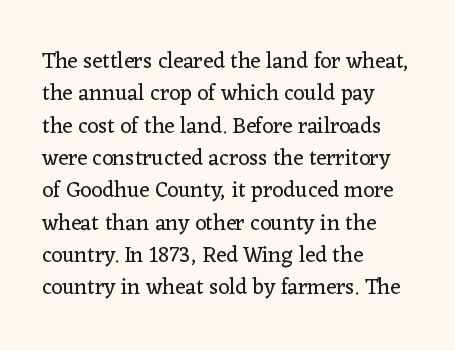
Q: Is the text bold? A: No.
Q: Is the text italic (slanted)? A: No, it is upright.
Q: Is the text underlined? A: No.
Q: How is the paragraph aligned? A: Left-aligned.
Q: Is the spacing between letters normal or unusually wide? A: Normal.
Q: Is the spacing between lines tight, normal or loose? A: Normal.
